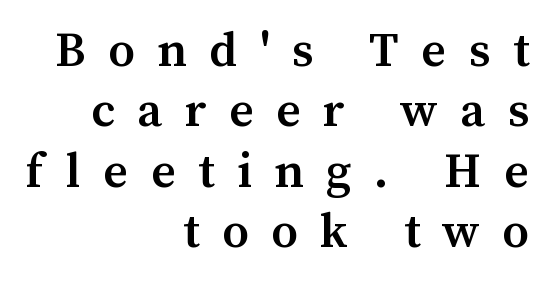
{"serif": "yes", "italic": "no", "bold": "semi", "weight": "semibold", "width": "normal", "stroke_contrast": "medium", "x_height": "medium", "monospaced": "no", "underline": "no", "align": "right", "line_spacing": "normal", "line_spacing_ratio": 1.26, "letter_spacing": "wide", "letter_spacing_em": 0.47, "glyph_px": 48}
